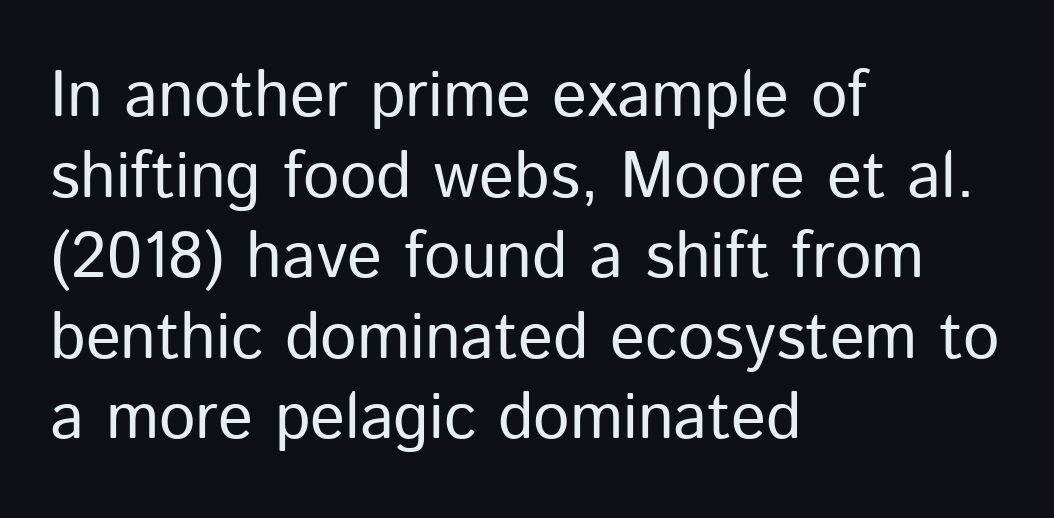
{"serif": "no", "italic": "no", "bold": "no", "weight": "regular", "width": "normal", "stroke_contrast": "low", "x_height": "medium", "monospaced": "no", "underline": "no", "align": "left", "line_spacing_ratio": 1.24, "letter_spacing": "normal", "letter_spacing_em": 0.0, "glyph_px": 65}
